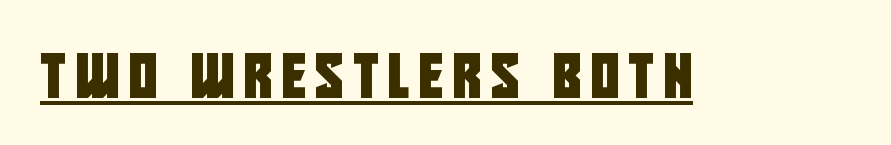
The image shows 44 px condensed sans-serif type; set unusually wide letter spacing (+0.21 em), underlined; low stroke contrast and a large x-height.
